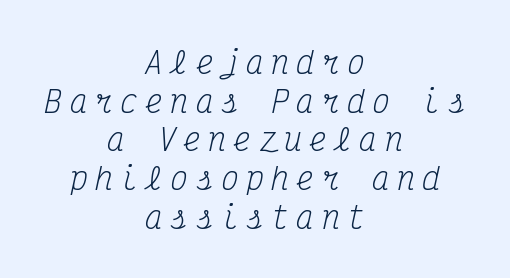
Quick note: underline off. The typesetter chose a symmetrical, centered arrangement here. A typesetter would call this leading conventional body-copy spacing. Does extra space separate the letters? Yes, quite a lot of it.
